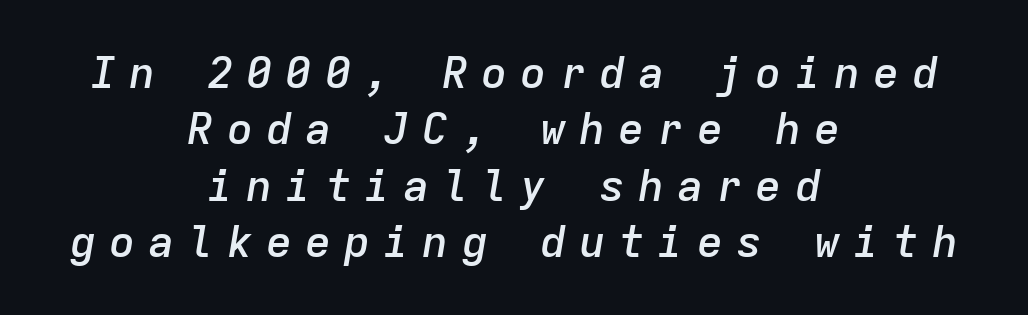
The image shows 44 px semibold type, italic (leaning right), monospaced; set centered, normal line spacing (1.28x), unusually wide letter spacing (+0.29 em), not underlined; low stroke contrast and a medium x-height.
